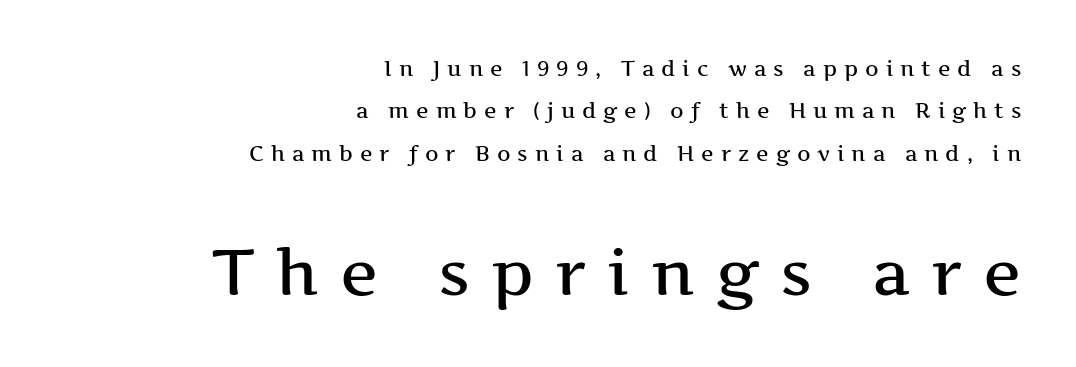
Just letters on the line, the space beneath them empty. Students, note that the glyphs here are deliberately spaced far apart. You get the small type first, then a jump to larger type. The typography opts for an upright posture over an oblique one. A typesetter would label this face a serif. Students, observe: this is what heavily led, spacious text looks like.
